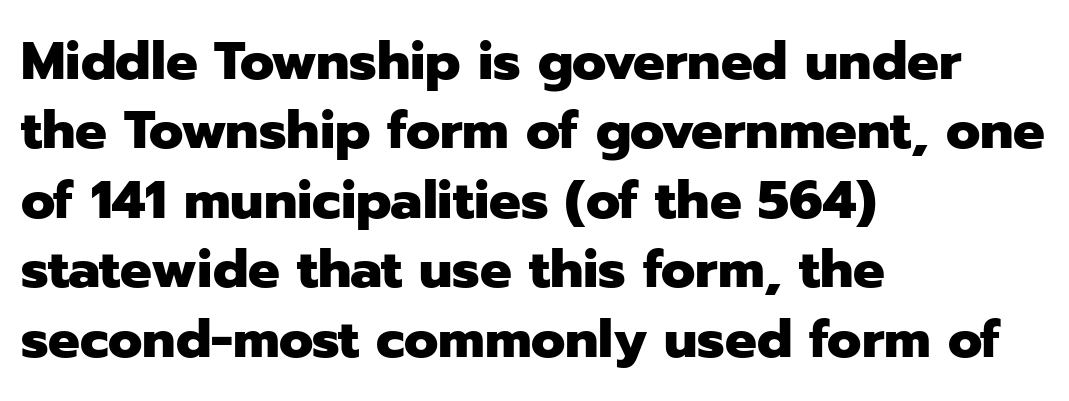
The image shows 53 px heavy sans-serif type, upright; set left-aligned, normal line spacing (1.31x), normal letter spacing, not underlined; low stroke contrast and a medium x-height.
